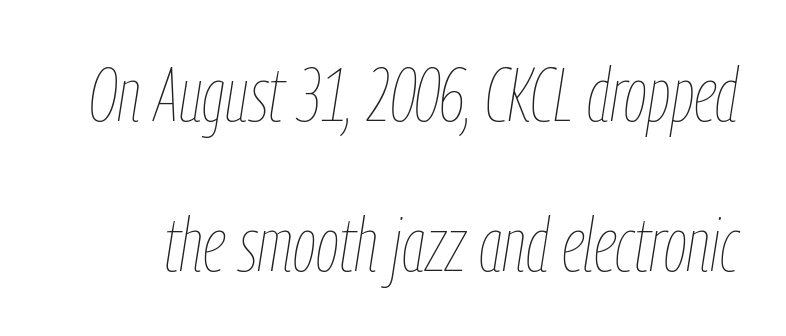
Varying glyph widths throughout — classic text-font behaviour. Default kerning and tracking; the words read as compact shapes. You could fit nearly another row in the gap between these rows. The weight would be labelled regular, book, light, or lighter still. Quick note: italic.
